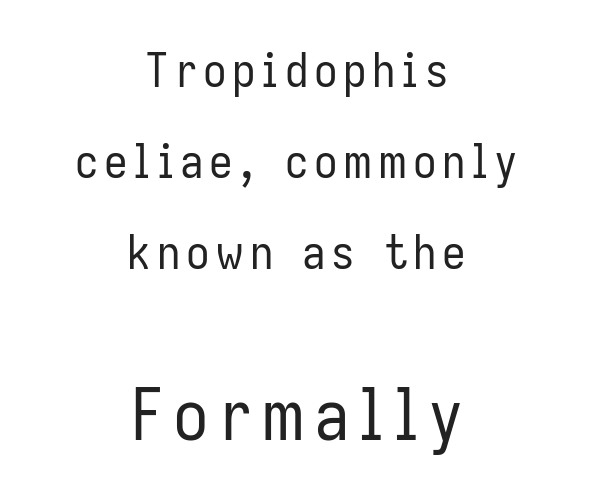
Q: Is the text bold? A: No.
Q: Is the text italic (slanted)? A: No, it is upright.
Q: Is the typeface a serif or a sans-serif typeface? A: Sans-serif.
Q: Is the text underlined? A: No.
Q: How is the paragraph aligned? A: Centered.
Q: Is the spacing between lines tight, normal or loose? A: Loose.
Q: Which block of text is set in a larger size, the first (top) or the second (bottom)? A: The second (bottom) one.
Q: Width (condensed, normal, or wide)? A: Condensed.
Q: Stroke contrast? A: Low.
Q: x-height? A: Medium.
Q: Monospaced? A: No.
